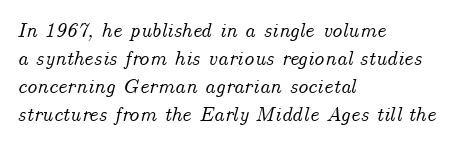
The image shows 21 px text type, italic (leaning right); set left-aligned, normal line spacing (1.34x), normal letter spacing, not underlined.
